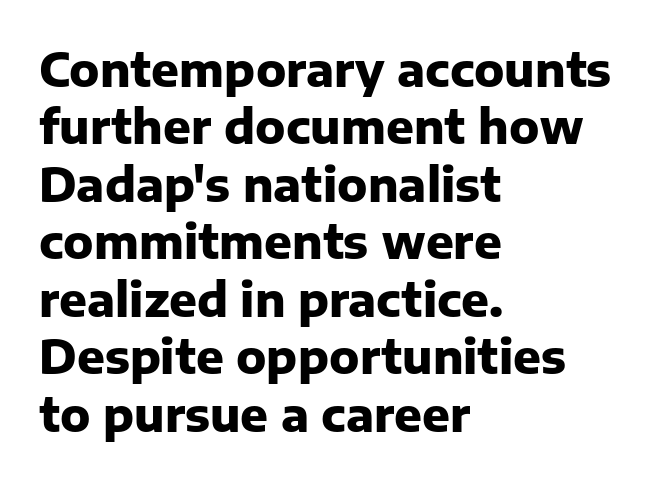
{"serif": "no", "italic": "no", "bold": "yes", "weight": "heavy", "width": "normal", "stroke_contrast": "low", "x_height": "medium", "monospaced": "no", "underline": "no", "align": "left", "line_spacing": "normal", "line_spacing_ratio": 1.25, "letter_spacing": "normal", "letter_spacing_em": 0.0, "glyph_px": 46}
